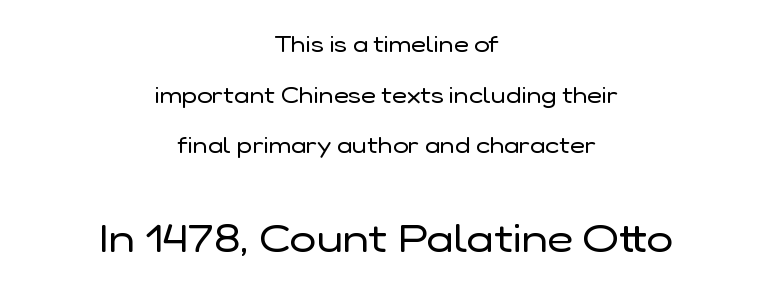
Q: Is the text bold? A: No.
Q: Is the text italic (slanted)? A: No, it is upright.
Q: Is the typeface a serif or a sans-serif typeface? A: Sans-serif.
Q: Is the text underlined? A: No.
Q: How is the paragraph aligned? A: Centered.
Q: Is the spacing between letters normal or unusually wide? A: Normal.
Q: Is the spacing between lines tight, normal or loose? A: Loose.
Q: Which block of text is set in a larger size, the first (top) or the second (bottom)? A: The second (bottom) one.
Q: Width (condensed, normal, or wide)? A: Normal.
Q: Stroke contrast? A: Low.
Q: x-height? A: Medium.
Q: Monospaced? A: No.
